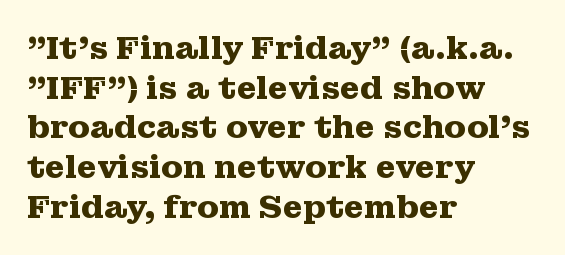
{"serif": "yes", "italic": "no", "bold": "yes", "weight": "heavy", "width": "wide", "stroke_contrast": "medium", "x_height": "medium", "monospaced": "no", "underline": "no", "align": "left", "line_spacing_ratio": 1.24, "letter_spacing": "normal", "letter_spacing_em": 0.0, "glyph_px": 32}
